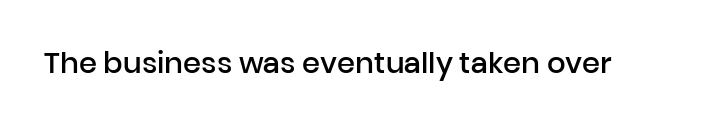
The image shows 29 px semibold sans-serif type, upright; set normal letter spacing, not underlined; low stroke contrast and a medium x-height.
